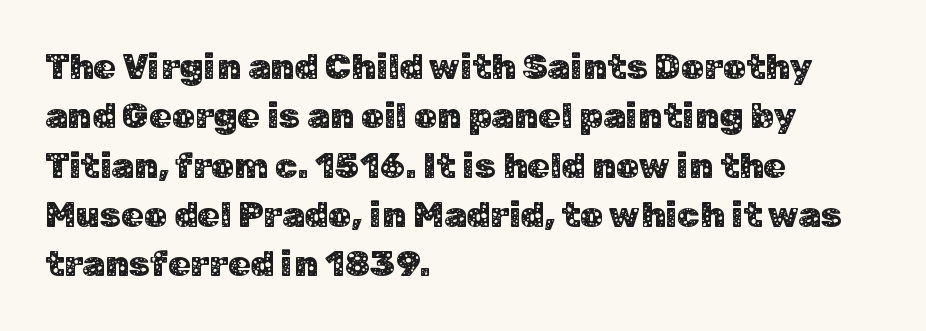
{"serif": "no", "italic": "no", "width": "normal", "stroke_contrast": "low", "x_height": "medium", "monospaced": "no", "underline": "no", "align": "left", "line_spacing": "normal", "line_spacing_ratio": 1.37, "letter_spacing": "normal", "letter_spacing_em": 0.0, "glyph_px": 36}
